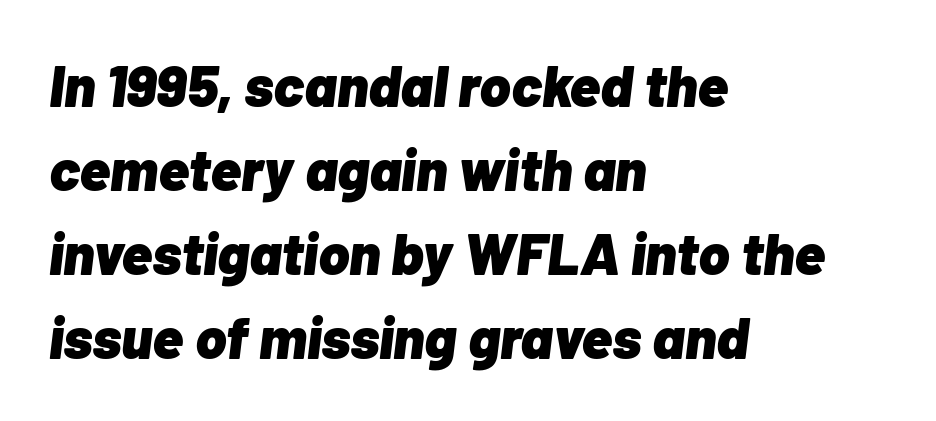
{"italic": "yes", "lean": "right", "slant_degrees": 7, "bold": "yes", "weight": "heavy", "width": "normal", "stroke_contrast": "low", "x_height": "medium", "monospaced": "no", "underline": "no", "align": "left", "line_spacing": "normal", "line_spacing_ratio": 1.45, "letter_spacing": "normal", "letter_spacing_em": 0.0, "glyph_px": 58}
